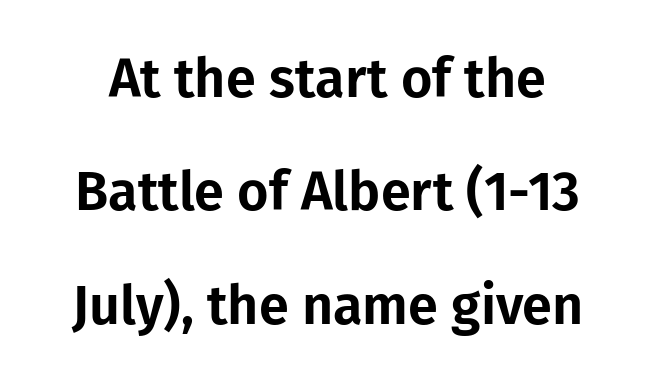
The image shows 54 px sans-serif type, upright; set loose line spacing (2.1x), normal letter spacing, not underlined; low stroke contrast and a medium x-height.
